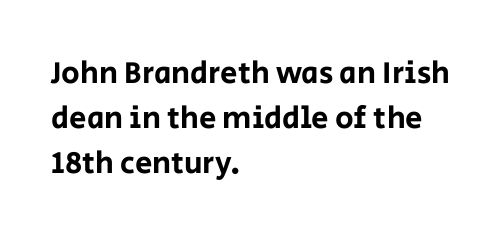
The image shows 31 px sans-serif type, upright; set left-aligned, normal line spacing (1.45x), normal letter spacing, not underlined; low stroke contrast and a large x-height.
